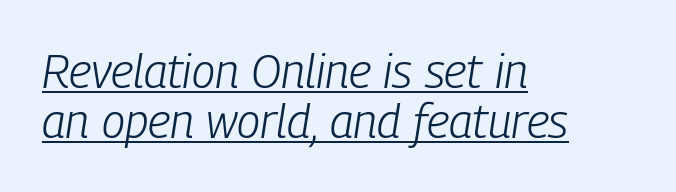
{"italic": "yes", "lean": "right", "slant_degrees": 9, "bold": "no", "weight": "light", "width": "condensed", "stroke_contrast": "low", "x_height": "medium", "monospaced": "no", "underline": "yes", "align": "left", "line_spacing": "tight", "line_spacing_ratio": 1.07, "letter_spacing": "normal", "letter_spacing_em": 0.0, "glyph_px": 47}
